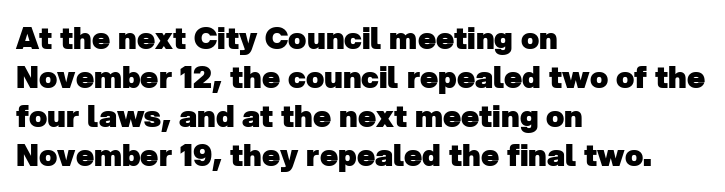
{"serif": "no", "bold": "yes", "weight": "heavy", "width": "normal", "stroke_contrast": "low", "x_height": "medium", "monospaced": "no", "underline": "no", "align": "left", "line_spacing": "normal", "line_spacing_ratio": 1.3, "letter_spacing": "normal", "letter_spacing_em": 0.0, "glyph_px": 30}
